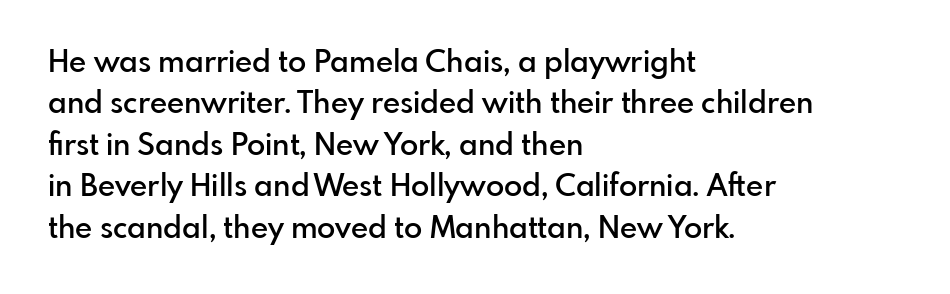
Rows of type keep a routine distance in the vertical direction. The glyphs are unaccompanied by any horizontal stroke below them. This sample has the flowing, uneven cadence of proportional lettering. Compared with a centered layout, this one pins lines to the left instead.
